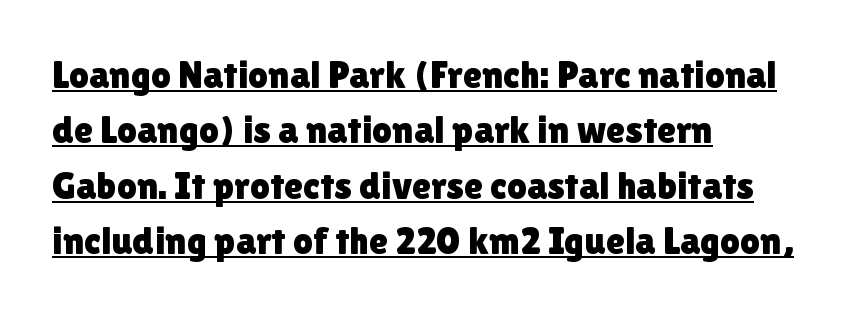
{"serif": "no", "italic": "no", "width": "normal", "x_height": "medium", "monospaced": "no", "underline": "yes", "align": "left", "line_spacing": "normal", "line_spacing_ratio": 1.42, "letter_spacing": "normal", "letter_spacing_em": 0.0, "glyph_px": 39}
